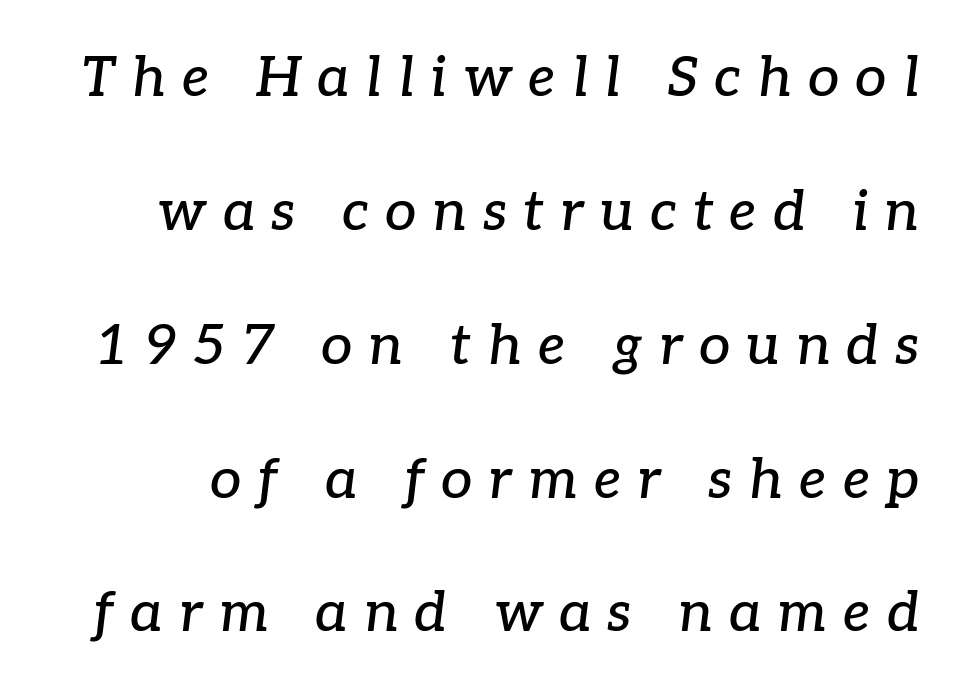
In terms of leading, this rendering errs on the spacious side. Has an underline been added? It has not. The text carries the slant typical of an italic or oblique font. Tracking here is generous; glyphs stand well apart from one another. Type style note: has serifs.
